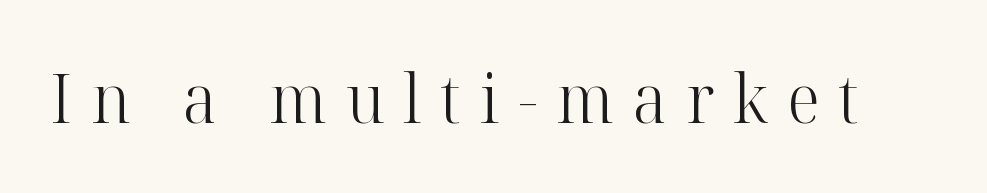
Q: Is the text bold? A: No.
Q: Is the text italic (slanted)? A: No, it is upright.
Q: Is the typeface a serif or a sans-serif typeface? A: Serif.
Q: Is the text underlined? A: No.
Q: Is the spacing between letters normal or unusually wide? A: Unusually wide.
Q: Width (condensed, normal, or wide)? A: Normal.
Q: Stroke contrast? A: High.
Q: x-height? A: Medium.
Q: Monospaced? A: No.
